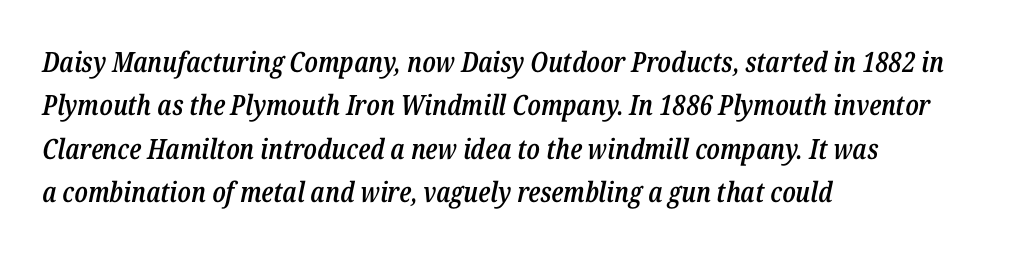
The rows are spaced the way most documents space them. The glyphs look as if they've been sheared to an angle. You could not count columns in this text — the font is proportionally spaced. The tracking reads as untouched default to a designer's eye. This is moderately heavy type, rendered in semibold. Has an underline been added? It has not.
